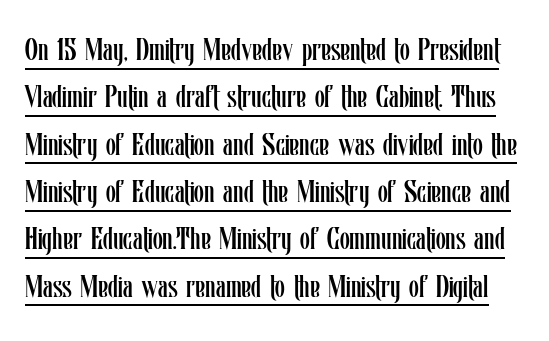
Nope, not italic — everything's standing straight. Like a heading marked for emphasis, these lines bear an underscore. Spacing verdict: proportional, widths tailored to each character. Tracking here is standard; glyphs follow each other at the usual distance.
